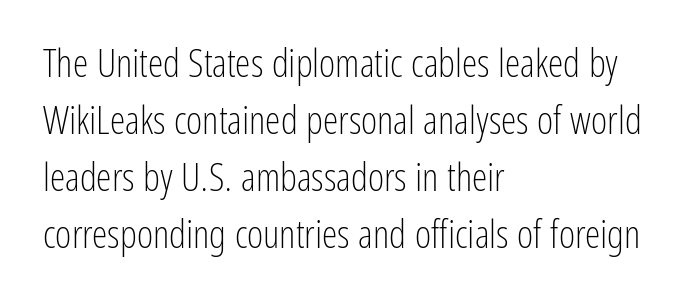
The image shows 39 px light, condensed sans-serif type, upright; set left-aligned, normal line spacing (1.46x), normal letter spacing, not underlined; low stroke contrast and a medium x-height.
